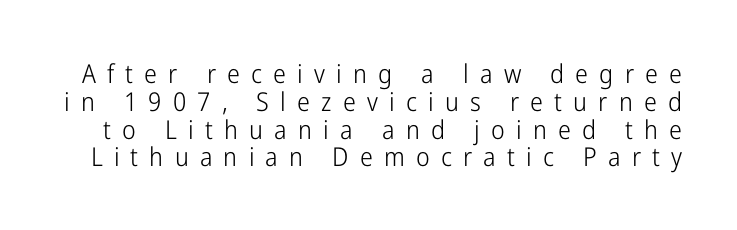
Look at the tracking — it's clearly loosened, letters drifting apart. Weight: in the light-to-regular range. Vertically, the passage feels compressed, each row crowding the next. This rendering features lettering with no underline. Posture: straight, roman, zero tilt.
